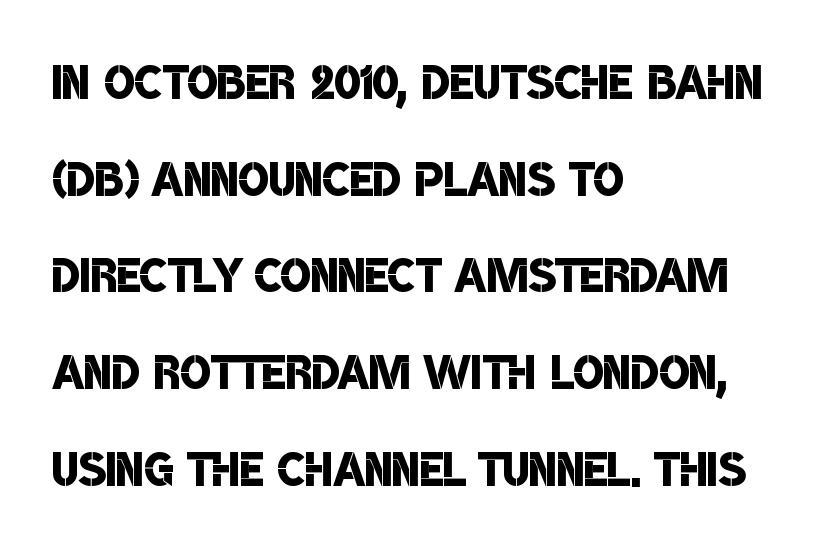
The image shows 64 px semibold, condensed sans-serif type; set left-aligned, normal line spacing (1.51x), normal letter spacing, not underlined; low stroke contrast and a large x-height.
